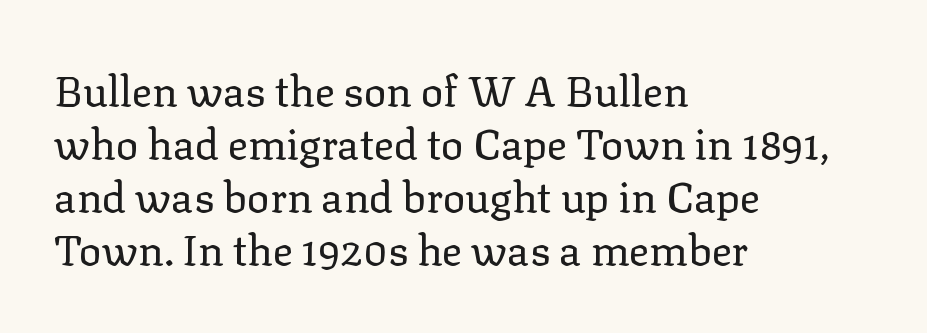
Q: Is the text bold? A: No.
Q: Is the text italic (slanted)? A: No, it is upright.
Q: Is the typeface a serif or a sans-serif typeface? A: Serif.
Q: Is the text underlined? A: No.
Q: How is the paragraph aligned? A: Left-aligned.
Q: Is the spacing between letters normal or unusually wide? A: Normal.
Q: Is the spacing between lines tight, normal or loose? A: Normal.
Q: Width (condensed, normal, or wide)? A: Normal.
Q: Stroke contrast? A: Low.
Q: x-height? A: Medium.
Q: Monospaced? A: No.
